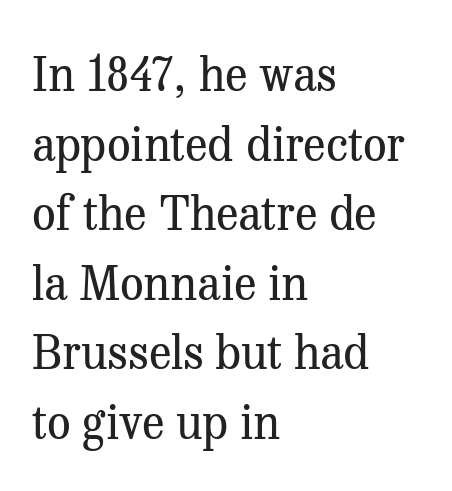
Letters rest on an invisible, unmarked baseline. If you measured baseline to baseline, you'd find a middling distance. Stems here are at most as thick as an everyday book face. Reading down the block, your eye returns to a fixed left position each line. The passage shown has conventional tracking throughout.
